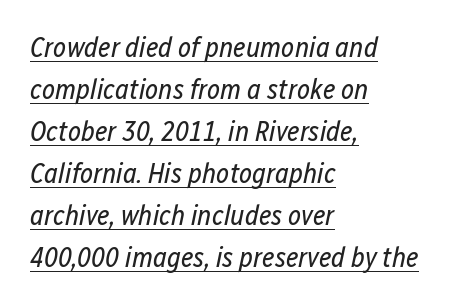
The typeface has the unassuming heft of standard copy or less. A continuous stroke trails under the words, as in a hyperlink. The line texture is even and compact thanks to regular tracking. The passage shown is typed in a proportional face where columns would drift. Reading down the block, your eye returns to a fixed left position each line.
